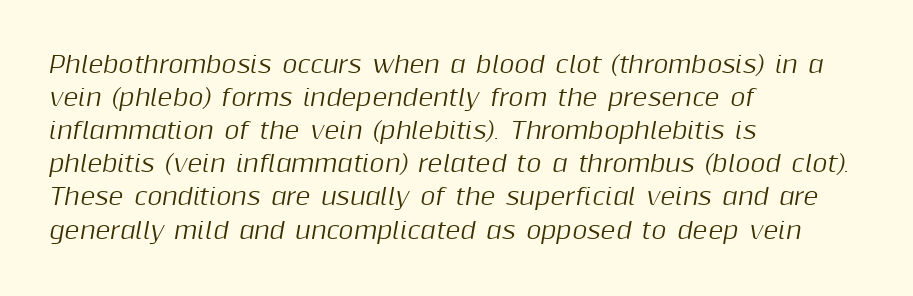
Q: Is the text italic (slanted)? A: Yes, it leans right by about 10 degrees.
Q: Is the text underlined? A: No.
Q: How is the paragraph aligned? A: Left-aligned.
Q: Is the spacing between letters normal or unusually wide? A: Normal.
Q: Is the spacing between lines tight, normal or loose? A: Normal.
